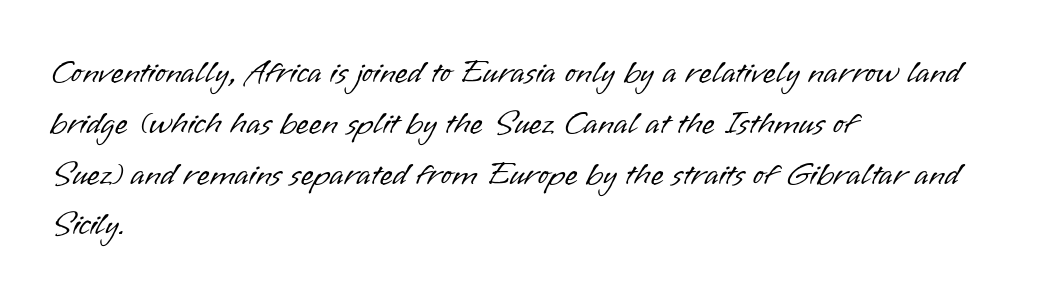
{"serif": "no", "bold": "no", "weight": "light", "width": "normal", "stroke_contrast": "low", "x_height": "small", "monospaced": "no", "underline": "no", "align": "left", "line_spacing": "normal", "line_spacing_ratio": 1.54, "letter_spacing": "normal", "letter_spacing_em": 0.0, "glyph_px": 33}
